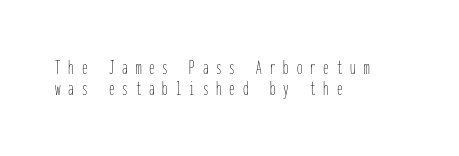
{"italic": "no", "bold": "no", "underline": "no", "align": "left", "line_spacing": "tight", "line_spacing_ratio": 0.96, "letter_spacing": "wide", "letter_spacing_em": 0.36, "glyph_px": 22}
